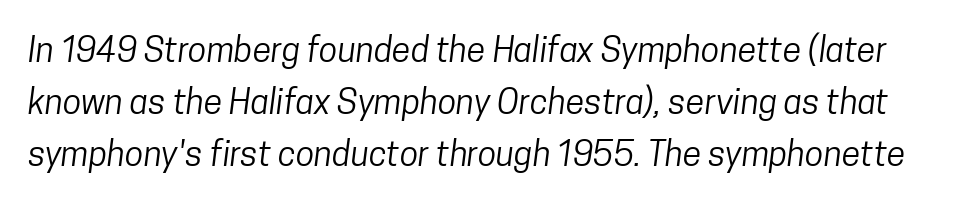
The type is set solid horizontally, with unmodified tracking. Proportional: the letters do not fall into vertical columns. The space directly below the letters is spotless. The glyphs in this specimen are sans serif. Whoever set this chose a conventional vertical rhythm.
